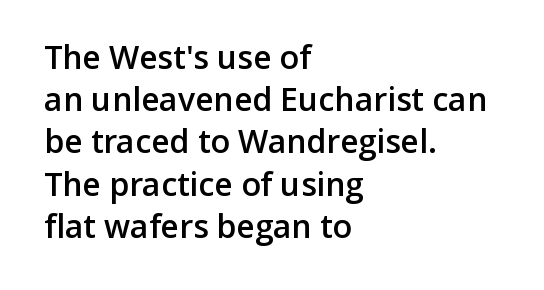
The image shows 32 px semibold sans-serif type, upright; set left-aligned, normal line spacing (1.32x), normal letter spacing, not underlined; low stroke contrast and a medium x-height.
